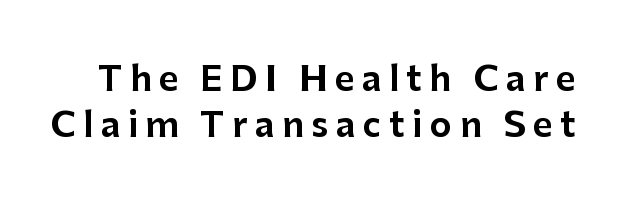
{"serif": "no", "italic": "no", "width": "normal", "stroke_contrast": "low", "x_height": "medium", "monospaced": "no", "underline": "no", "line_spacing": "normal", "line_spacing_ratio": 1.34, "letter_spacing": "wide", "letter_spacing_em": 0.22, "glyph_px": 34}
